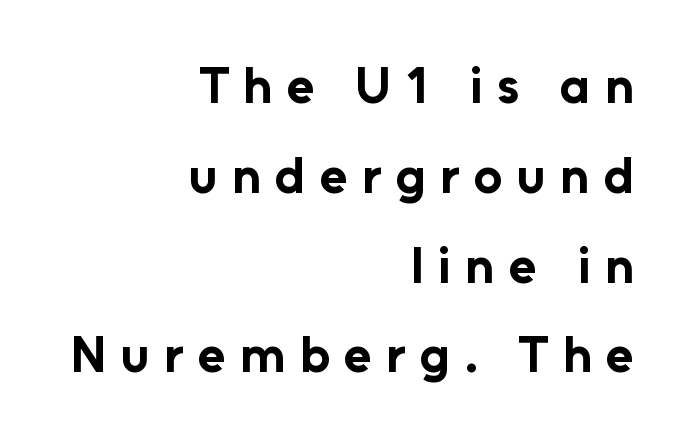
{"serif": "no", "italic": "no", "bold": "yes", "weight": "bold", "width": "normal", "stroke_contrast": "low", "x_height": "medium", "monospaced": "no", "underline": "no", "align": "right", "line_spacing_ratio": 1.76, "letter_spacing": "wide", "letter_spacing_em": 0.28, "glyph_px": 51}
